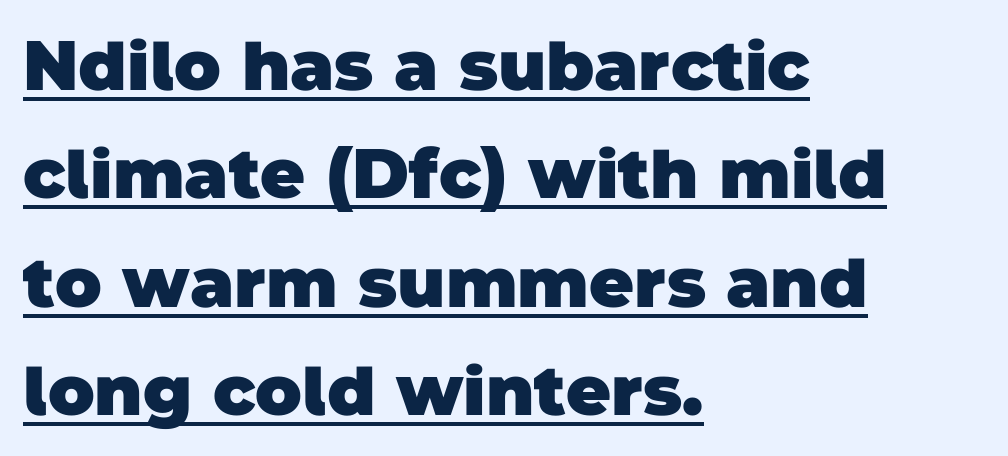
{"serif": "no", "bold": "yes", "weight": "heavy", "width": "normal", "stroke_contrast": "low", "x_height": "large", "monospaced": "no", "underline": "yes", "align": "left", "line_spacing": "normal", "line_spacing_ratio": 1.57, "letter_spacing": "normal", "letter_spacing_em": 0.0, "glyph_px": 69}
